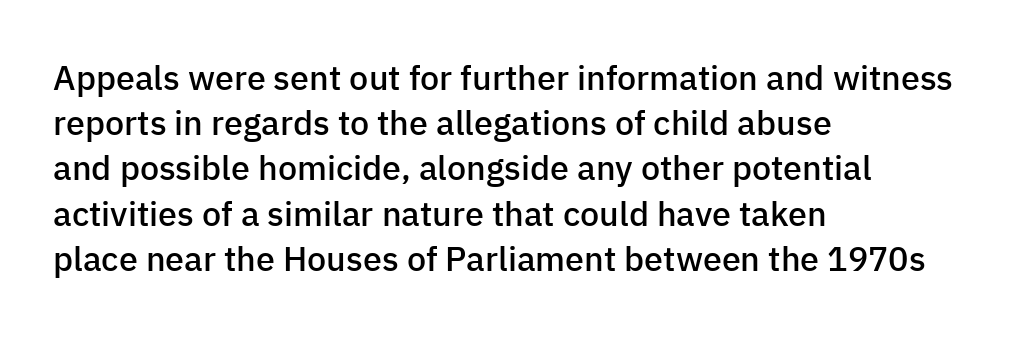
This is moderately heavy type, rendered in semibold. Successive baselines arrive at the customary interval. The passage is arranged the way most books set body copy — flush left. The passage shown is not underscored anywhere.
